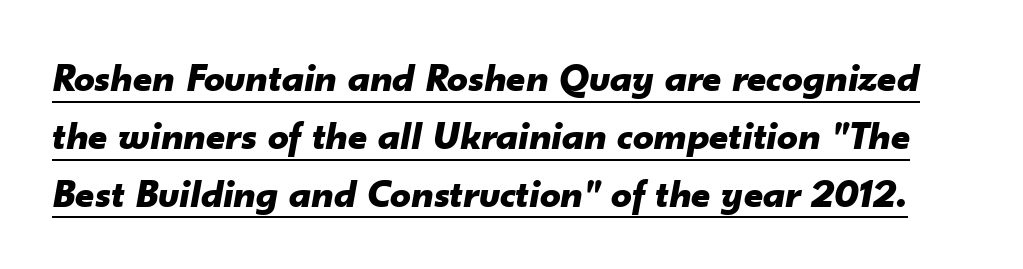
Q: Is the text bold? A: Yes.
Q: Is the text italic (slanted)? A: Yes, it leans right by about 10 degrees.
Q: Is the text underlined? A: Yes.
Q: Is the spacing between letters normal or unusually wide? A: Normal.
Q: Is the spacing between lines tight, normal or loose? A: Normal.
Q: Width (condensed, normal, or wide)? A: Normal.
Q: Stroke contrast? A: Low.
Q: x-height? A: Small.
Q: Monospaced? A: No.
